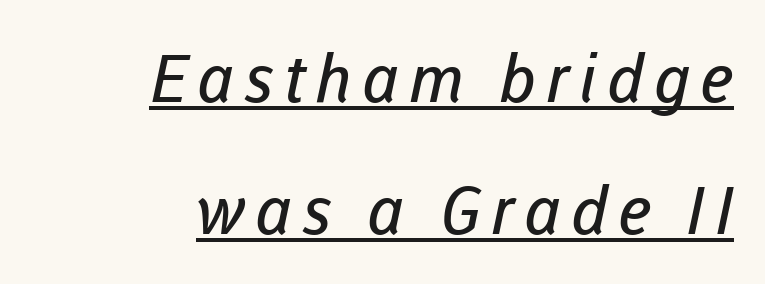
The image shows 66 px regular-weight sans-serif type; set right-aligned, loose line spacing (2.0x), underlined; low stroke contrast and a medium x-height.
